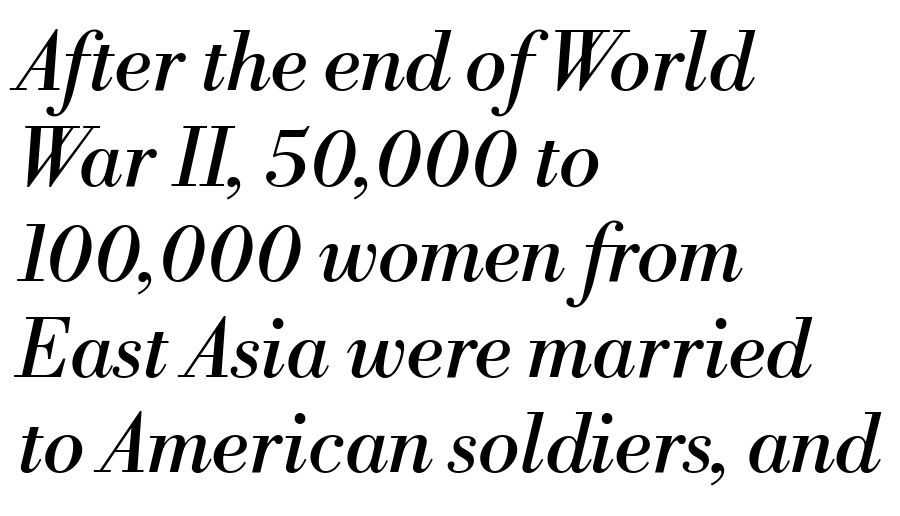
Each word holds together tightly as a unit, with standard inter-letter gaps. Character widths vary here, with narrow letters taking less room than wide ones. Letters rest on an invisible, unmarked baseline. Italic? Definitely — the glyphs are oblique.
